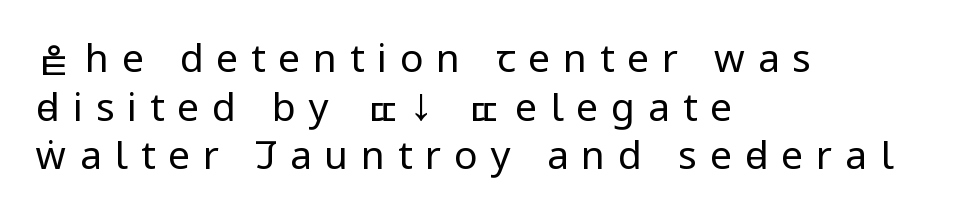
The image shows 39 px regular-weight, condensed sans-serif type, upright; set left-aligned, normal line spacing (1.25x), unusually wide letter spacing (+0.33 em), not underlined; low stroke contrast and a large x-height.
